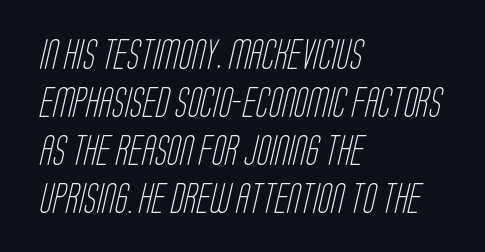
The passage shown is typed in a proportional face where columns would drift. Left-aligned paragraph, ragged on the right. Spacing between characters is what you'd get straight out of the box. No word sits above an underline.
